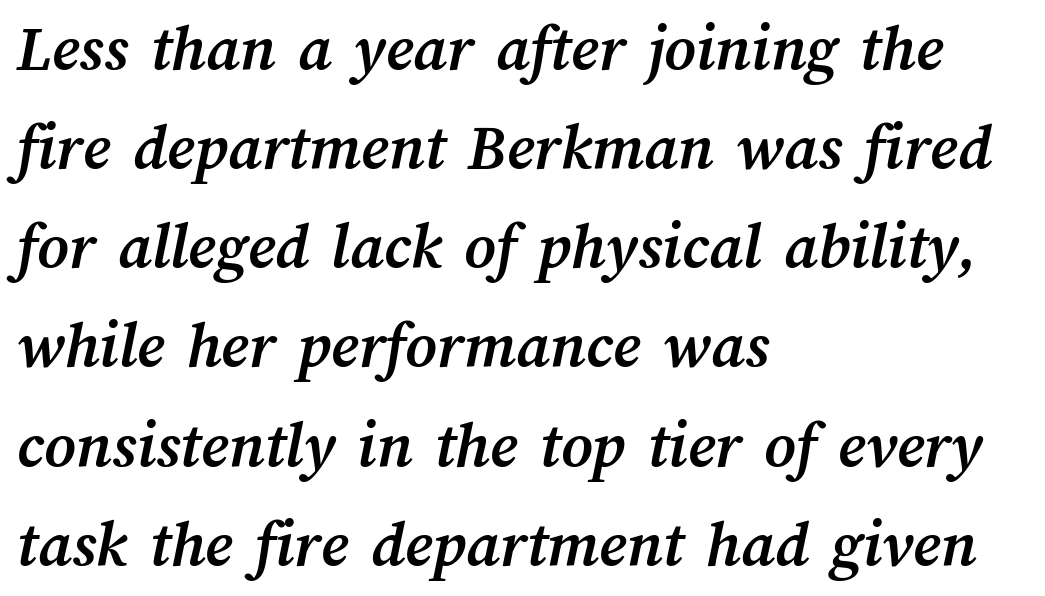
{"bold": "yes", "weight": "semibold", "width": "normal", "stroke_contrast": "medium", "x_height": "medium", "monospaced": "no", "underline": "no", "align": "left", "line_spacing": "normal", "line_spacing_ratio": 1.48, "letter_spacing": "normal", "letter_spacing_em": 0.0, "glyph_px": 67}
